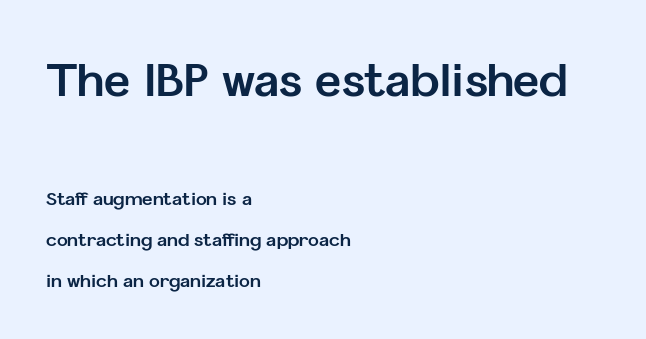
{"serif": "no", "italic": "no", "bold": "yes", "weight": "bold", "width": "normal", "stroke_contrast": "low", "x_height": "medium", "monospaced": "no", "underline": "no", "align": "left", "line_spacing": "loose", "line_spacing_ratio": 2.29, "letter_spacing": "normal", "letter_spacing_em": 0.0, "larger_block": "first", "size_ratio": 2.5, "glyph_px": 45}
